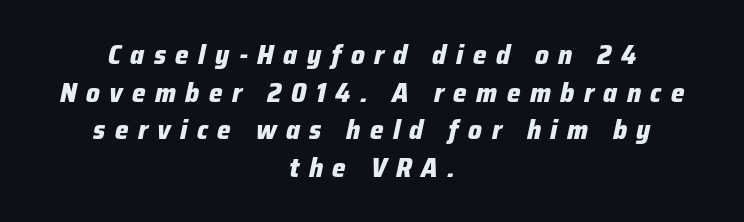
Q: Is the text bold? A: Yes.
Q: Is the text italic (slanted)? A: Yes, it leans right by about 12 degrees.
Q: Is the text underlined? A: No.
Q: How is the paragraph aligned? A: Centered.
Q: Is the spacing between letters normal or unusually wide? A: Unusually wide.
Q: Is the spacing between lines tight, normal or loose? A: Normal.
